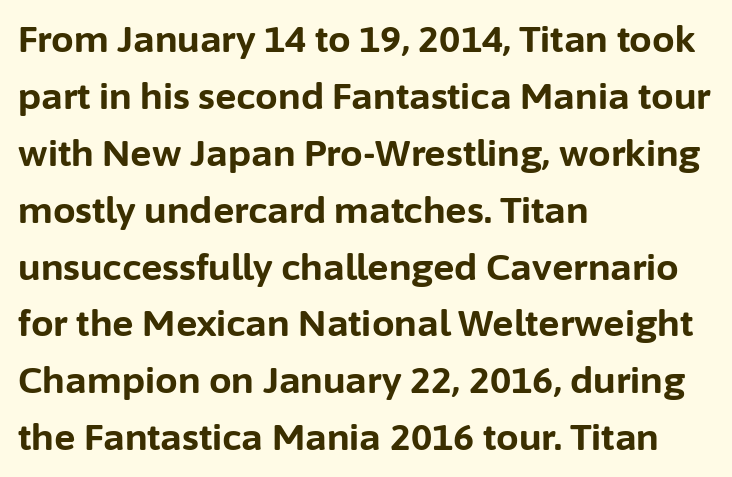
Q: Is the text bold? A: Yes.
Q: Is the text italic (slanted)? A: No, it is upright.
Q: Is the typeface a serif or a sans-serif typeface? A: Sans-serif.
Q: Is the text underlined? A: No.
Q: How is the paragraph aligned? A: Left-aligned.
Q: Is the spacing between letters normal or unusually wide? A: Normal.
Q: Is the spacing between lines tight, normal or loose? A: Normal.
Q: Width (condensed, normal, or wide)? A: Normal.
Q: Stroke contrast? A: Low.
Q: x-height? A: Medium.
Q: Monospaced? A: No.
